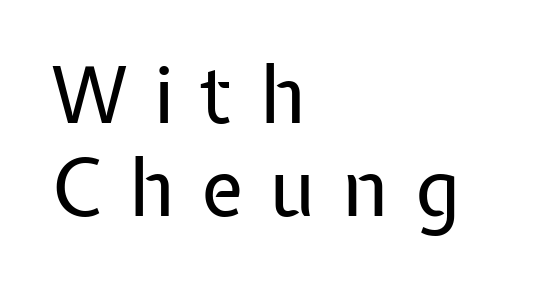
The image shows 79 px regular-weight sans-serif type, upright; set left-aligned, line spacing 1.18x, unusually wide letter spacing (+0.33 em), not underlined; low stroke contrast and a medium x-height.
